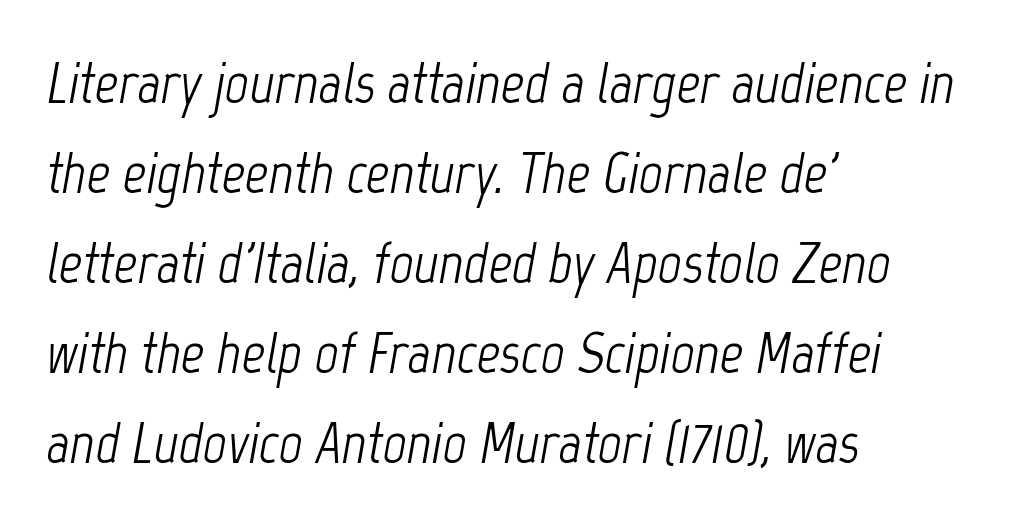
The image shows 58 px light, condensed type, italic (leaning right); set left-aligned, normal line spacing (1.55x), normal letter spacing, not underlined; low stroke contrast and a medium x-height.
